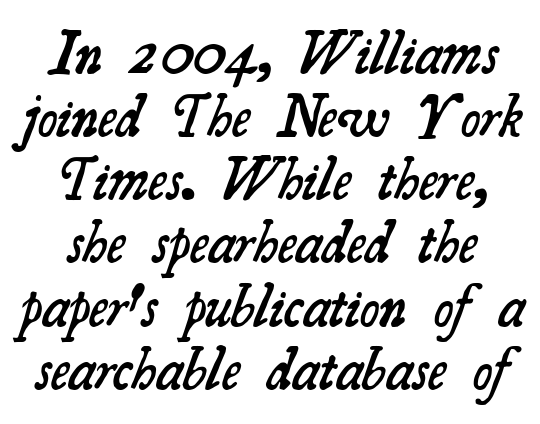
{"serif": "yes", "bold": "semi", "weight": "semibold", "width": "normal", "stroke_contrast": "medium", "x_height": "small", "monospaced": "no", "underline": "no", "line_spacing": "tight", "line_spacing_ratio": 1.07, "letter_spacing": "normal", "letter_spacing_em": 0.0, "glyph_px": 59}
